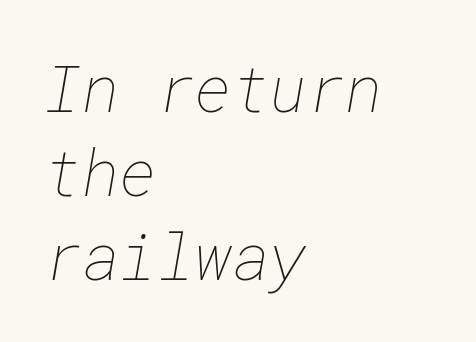
The image shows 64 px thin type; set left-aligned, normal line spacing (1.31x), normal letter spacing, not underlined; low stroke contrast and a medium x-height.
